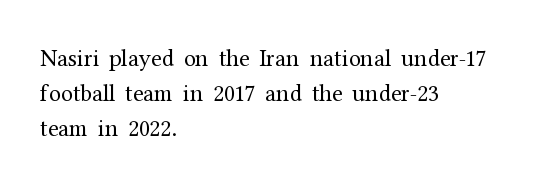
{"italic": "no", "bold": "no", "underline": "no", "align": "left", "line_spacing": "normal", "line_spacing_ratio": 1.46, "letter_spacing": "normal", "letter_spacing_em": 0.0, "glyph_px": 24}
